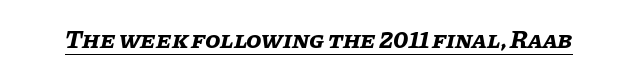
There is no visible air inserted between adjacent glyphs. The sample's only ornament is a line tracing under the words. Thick stems and heavy bowls — unmistakably bold. Quick note: italic.
